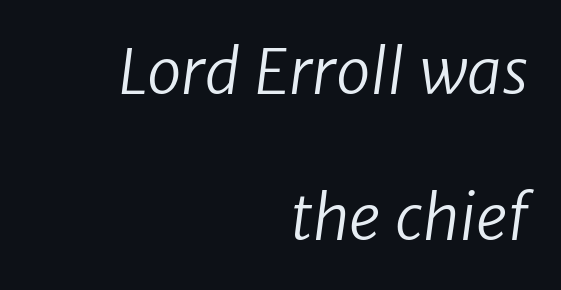
On a weight scale, this lands at 450 or below. Here the glyphs are tracked normally, forming tight word shapes. Every row of glyphs terminates at an identical x-position on the right. These lines are rendered in a variable-pitch font. Notice the wide empty band between every row — that's loose leading. Clear beneath every line of the passage.
